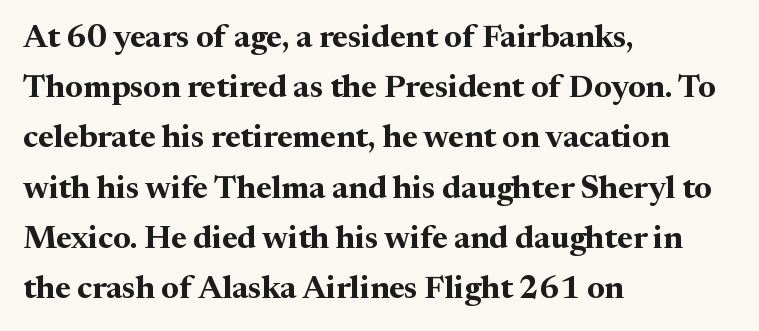
{"serif": "yes", "italic": "no", "bold": "yes", "weight": "bold", "width": "normal", "stroke_contrast": "medium", "x_height": "medium", "monospaced": "no", "underline": "no", "align": "left", "line_spacing": "normal", "line_spacing_ratio": 1.57, "letter_spacing": "normal", "letter_spacing_em": 0.0, "glyph_px": 32}
